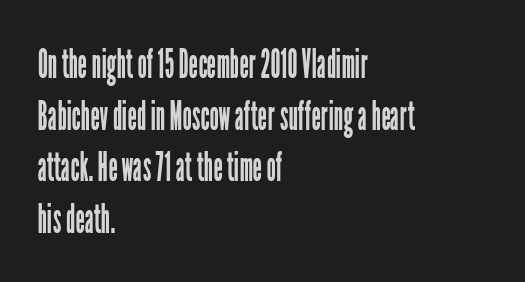
{"serif": "no", "italic": "no", "bold": "no", "weight": "regular", "width": "condensed", "stroke_contrast": "low", "x_height": "medium", "monospaced": "no", "underline": "no", "align": "left", "line_spacing": "normal", "line_spacing_ratio": 1.26, "letter_spacing": "normal", "letter_spacing_em": 0.0, "glyph_px": 41}
